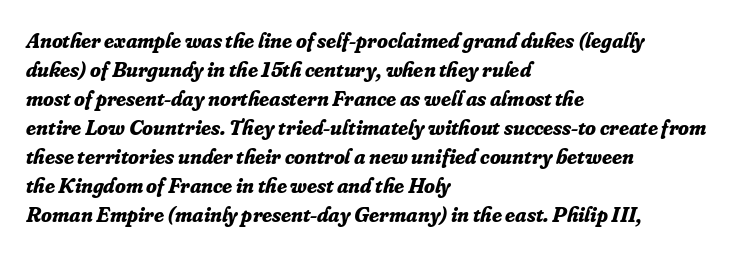
Q: Is the text bold? A: Yes.
Q: Is the text italic (slanted)? A: Yes, it leans right by about 16 degrees.
Q: Is the text underlined? A: No.
Q: How is the paragraph aligned? A: Left-aligned.
Q: Is the spacing between letters normal or unusually wide? A: Normal.
Q: Is the spacing between lines tight, normal or loose? A: Normal.
